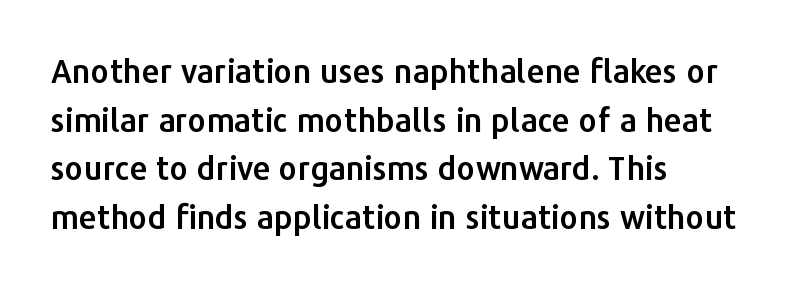
Q: Is the text italic (slanted)? A: No, it is upright.
Q: Is the typeface a serif or a sans-serif typeface? A: Sans-serif.
Q: Is the text underlined? A: No.
Q: How is the paragraph aligned? A: Left-aligned.
Q: Is the spacing between letters normal or unusually wide? A: Normal.
Q: Is the spacing between lines tight, normal or loose? A: Normal.
Q: Width (condensed, normal, or wide)? A: Normal.
Q: Stroke contrast? A: Low.
Q: x-height? A: Medium.
Q: Monospaced? A: No.
